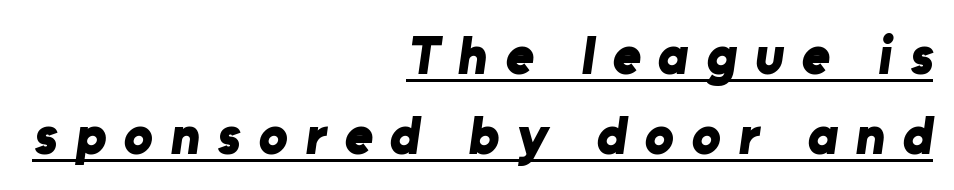
The image shows 54 px bold sans-serif type; set right-aligned, normal line spacing (1.48x), unusually wide letter spacing (+0.33 em), underlined; low stroke contrast and a medium x-height.
